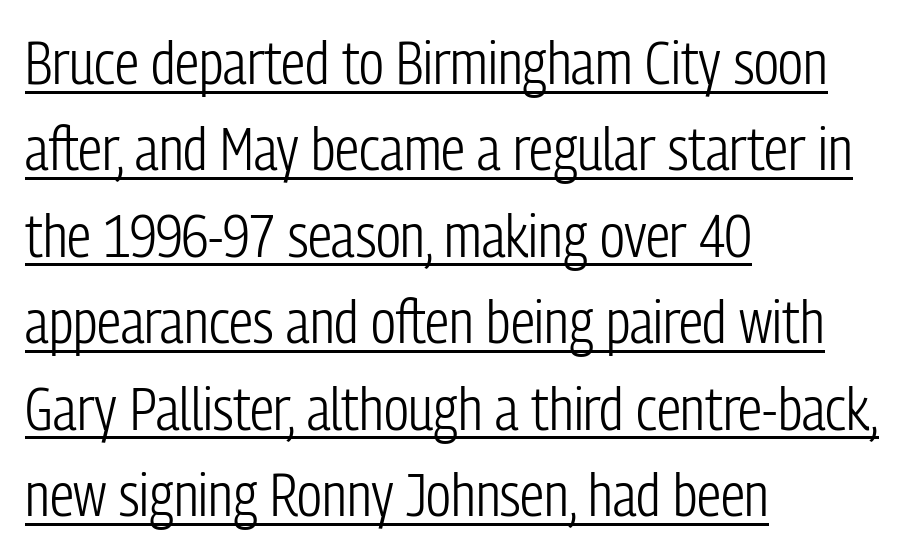
Words appear dense and cohesive because spacing is normal. Rendered with straight, roman letterforms. Varying glyph widths throughout — classic text-font behaviour. This block has exactly the height ordinary leading produces. Heft: none added — not bold.
